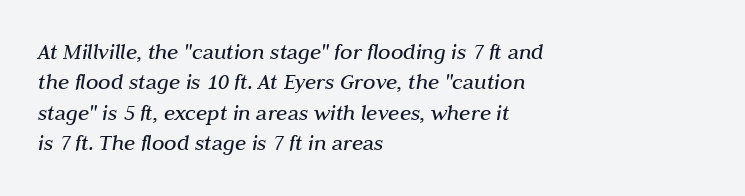
{"italic": "yes", "lean": "right", "slant_degrees": 10, "bold": "no", "underline": "no", "align": "left", "line_spacing": "normal", "line_spacing_ratio": 1.32, "letter_spacing": "normal", "letter_spacing_em": 0.0, "glyph_px": 23}
